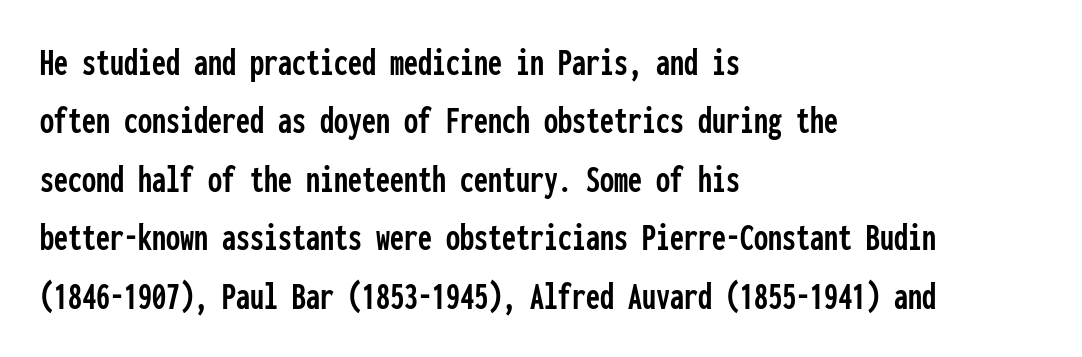
Q: Is the text italic (slanted)? A: No, it is upright.
Q: Is the typeface a serif or a sans-serif typeface? A: Sans-serif.
Q: Is the text underlined? A: No.
Q: How is the paragraph aligned? A: Left-aligned.
Q: Is the spacing between letters normal or unusually wide? A: Normal.
Q: Is the spacing between lines tight, normal or loose? A: Normal.
Q: Width (condensed, normal, or wide)? A: Condensed.
Q: Stroke contrast? A: Low.
Q: x-height? A: Medium.
Q: Monospaced? A: Yes.
